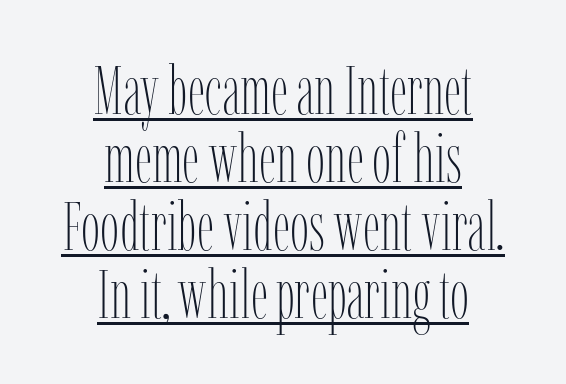
Q: Is the text bold? A: No.
Q: Is the text italic (slanted)? A: No, it is upright.
Q: Is the text underlined? A: Yes.
Q: How is the paragraph aligned? A: Centered.
Q: Is the spacing between letters normal or unusually wide? A: Normal.
Q: Is the spacing between lines tight, normal or loose? A: Tight.
Q: Width (condensed, normal, or wide)? A: Condensed.
Q: Stroke contrast? A: Low.
Q: x-height? A: Medium.
Q: Monospaced? A: No.
